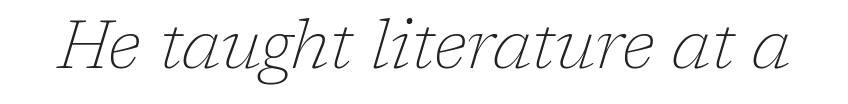
The line texture is even and compact thanks to regular tracking. Are there feet on the stems? There are — it's a serif. These lines are rendered in a variable-pitch font. The area under the type is left untouched. No chunkiness to these letters — they're not bold.
